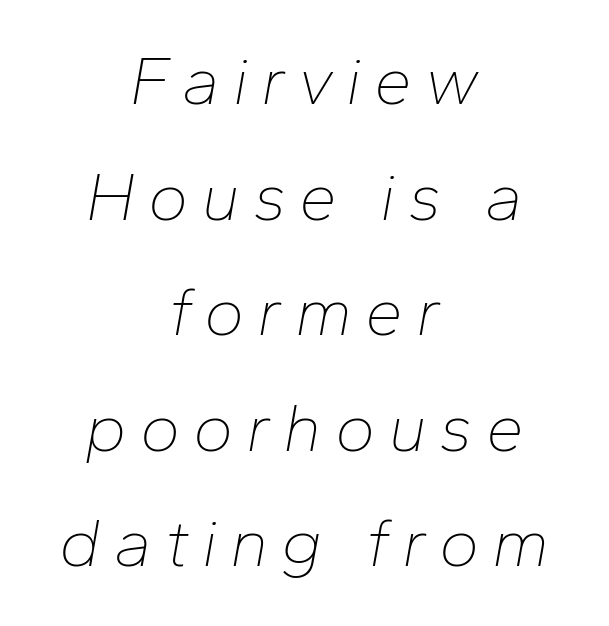
Q: Is the text bold? A: No.
Q: Is the text italic (slanted)? A: Yes, it leans right by about 10 degrees.
Q: Is the text underlined? A: No.
Q: How is the paragraph aligned? A: Centered.
Q: Is the spacing between lines tight, normal or loose? A: Normal.
Q: Width (condensed, normal, or wide)? A: Normal.
Q: Stroke contrast? A: Low.
Q: x-height? A: Medium.
Q: Monospaced? A: No.
